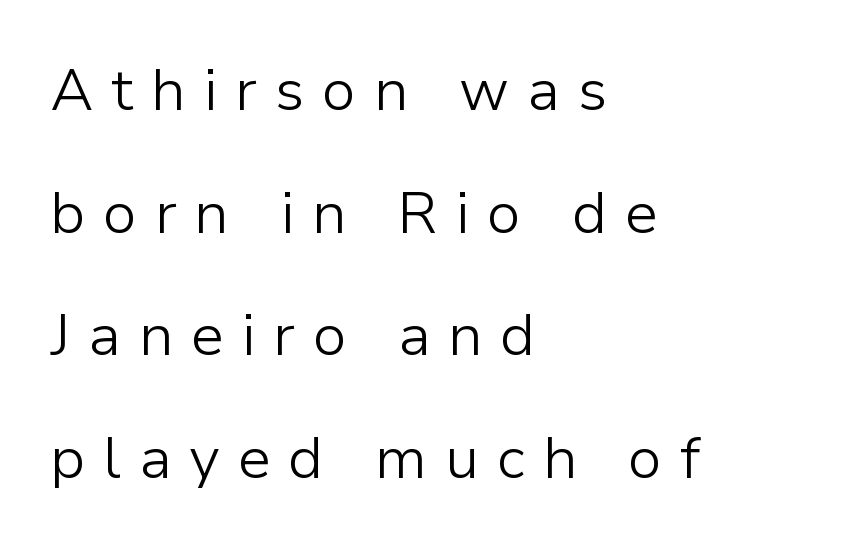
The image shows 59 px light sans-serif type, upright; set left-aligned, loose line spacing (2.08x), unusually wide letter spacing (+0.3 em), not underlined; low stroke contrast and a medium x-height.
